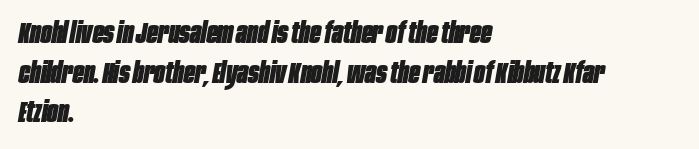
The image shows 29 px heavy, condensed type, italic (leaning right); set left-aligned, normal line spacing (1.37x), normal letter spacing, not underlined; low stroke contrast and a large x-height.
